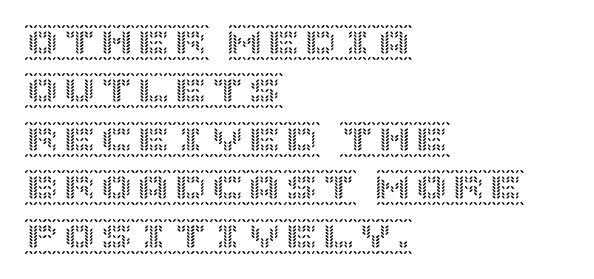
Q: Is the text italic (slanted)? A: No, it is upright.
Q: Is the text underlined? A: No.
Q: How is the paragraph aligned? A: Left-aligned.
Q: Is the spacing between letters normal or unusually wide? A: Normal.
Q: Is the spacing between lines tight, normal or loose? A: Normal.
Q: Width (condensed, normal, or wide)? A: Normal.
Q: x-height? A: Large.
